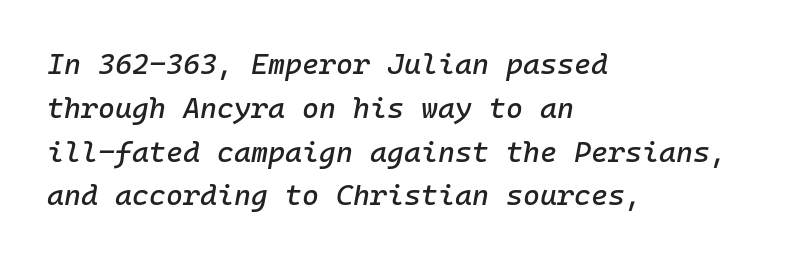
{"italic": "yes", "lean": "right", "slant_degrees": 10, "width": "normal", "stroke_contrast": "low", "x_height": "medium", "monospaced": "yes", "underline": "no", "align": "left", "line_spacing": "normal", "line_spacing_ratio": 1.51, "letter_spacing": "normal", "letter_spacing_em": 0.0, "glyph_px": 29}
